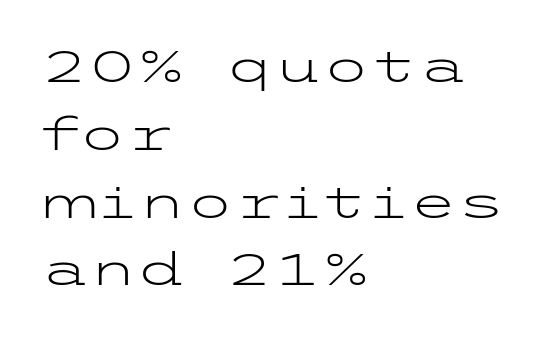
The image shows 44 px light, wide sans-serif type, upright; set left-aligned, normal line spacing (1.54x), normal letter spacing, not underlined; low stroke contrast and a medium x-height.
